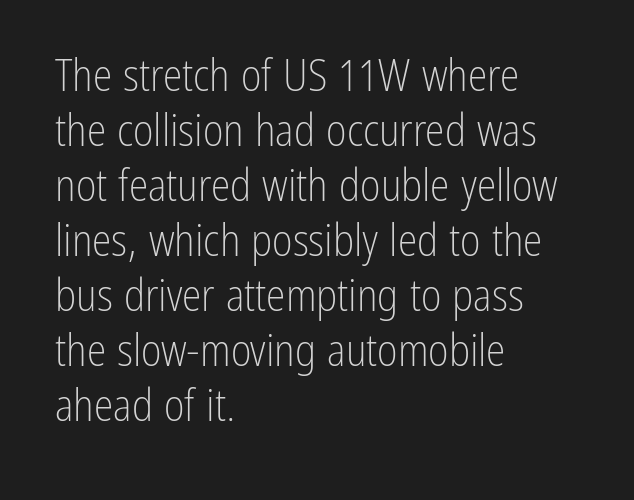
The image shows 44 px light, condensed sans-serif type, upright; set left-aligned, normal line spacing (1.25x), normal letter spacing, not underlined; low stroke contrast and a medium x-height.
